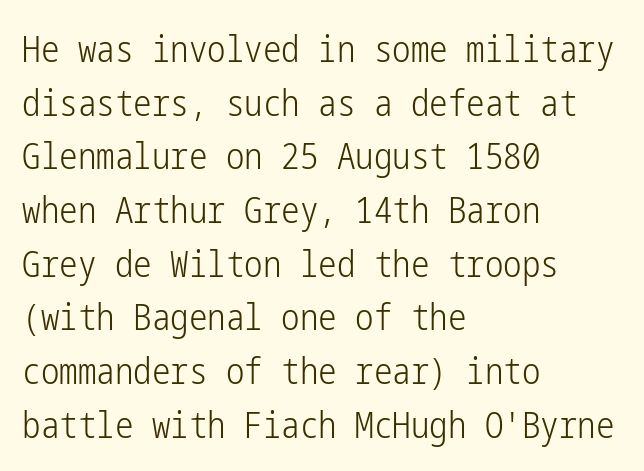
Q: Is the text bold? A: No.
Q: Is the text italic (slanted)? A: No, it is upright.
Q: Is the typeface a serif or a sans-serif typeface? A: Sans-serif.
Q: Is the text underlined? A: No.
Q: How is the paragraph aligned? A: Left-aligned.
Q: Is the spacing between letters normal or unusually wide? A: Normal.
Q: Is the spacing between lines tight, normal or loose? A: Normal.
Q: Width (condensed, normal, or wide)? A: Condensed.
Q: Stroke contrast? A: Low.
Q: x-height? A: Medium.
